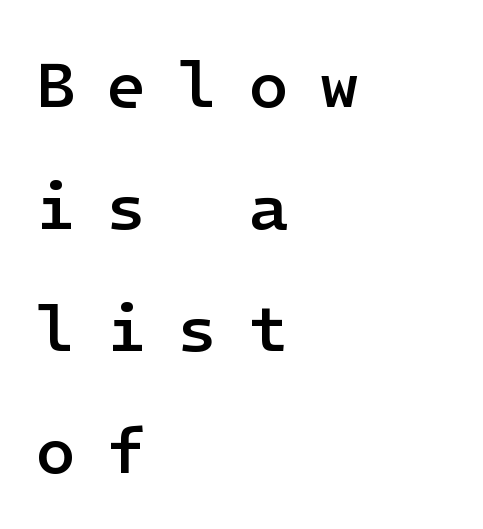
Q: Is the text bold? A: Semi-bold.
Q: Is the text italic (slanted)? A: No, it is upright.
Q: Is the typeface a serif or a sans-serif typeface? A: Sans-serif.
Q: Is the text underlined? A: No.
Q: How is the paragraph aligned? A: Left-aligned.
Q: Is the spacing between letters normal or unusually wide? A: Unusually wide.
Q: Width (condensed, normal, or wide)? A: Normal.
Q: Stroke contrast? A: Low.
Q: x-height? A: Medium.
